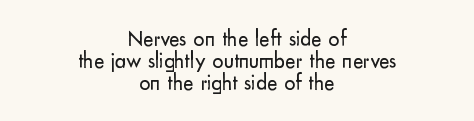
The image shows 22 px text type, upright; set centered, tight line spacing (0.99x), normal letter spacing, not underlined.
